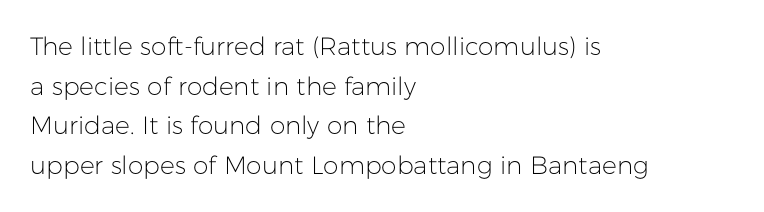
The image shows 25 px text type, upright; set left-aligned, normal line spacing (1.59x), normal letter spacing, not underlined.
